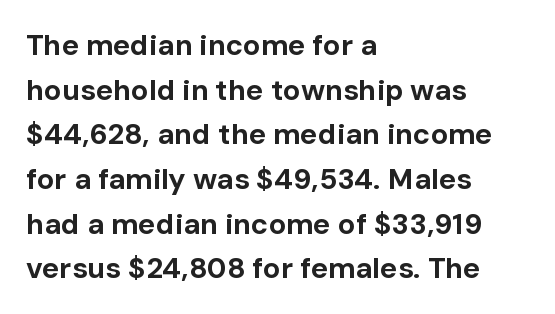
{"serif": "no", "italic": "no", "bold": "yes", "weight": "bold", "width": "normal", "stroke_contrast": "low", "x_height": "medium", "monospaced": "no", "underline": "no", "align": "left", "line_spacing": "normal", "line_spacing_ratio": 1.54, "letter_spacing": "normal", "letter_spacing_em": 0.0, "glyph_px": 29}
